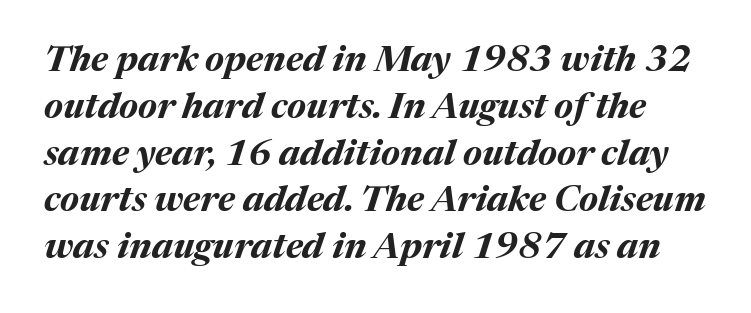
Honestly, the row spacing looks completely unremarkable. The passage shown is typed in a proportional face where columns would drift. Notice how thick the strokes are: this is what a full bold looks like. Plain, unruled lines of type. The face used here is rendered with its standard letterfit. The axis of the letterforms is tilted away from vertical.
